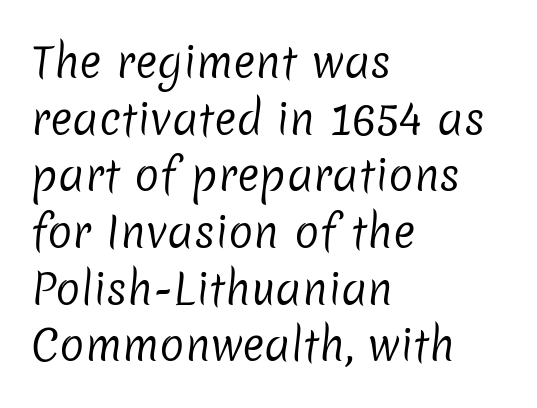
{"serif": "no", "bold": "no", "weight": "regular", "width": "normal", "stroke_contrast": "low", "x_height": "medium", "monospaced": "no", "underline": "no", "align": "left", "line_spacing": "normal", "line_spacing_ratio": 1.35, "letter_spacing": "normal", "letter_spacing_em": 0.0, "glyph_px": 42}
